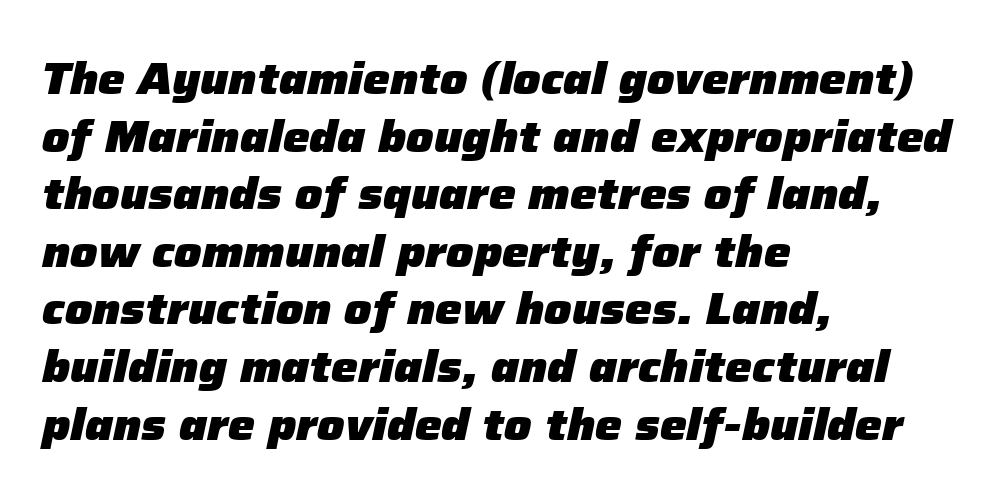
These lines are rendered in a variable-pitch font. Characters are canted at an angle relative to the baseline's perpendicular. Vertical spacing — default. Inter-character spacing is left at the font's built-in metrics. Students, this is bold: see how much ink each stroke carries. Check under the words: just untouched page.
